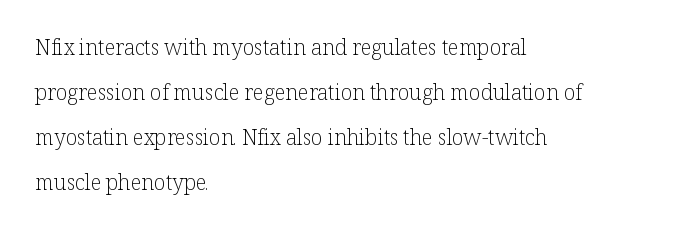
Q: Is the text bold? A: No.
Q: Is the text italic (slanted)? A: No, it is upright.
Q: Is the text underlined? A: No.
Q: How is the paragraph aligned? A: Left-aligned.
Q: Is the spacing between letters normal or unusually wide? A: Normal.
Q: Is the spacing between lines tight, normal or loose? A: Loose.
